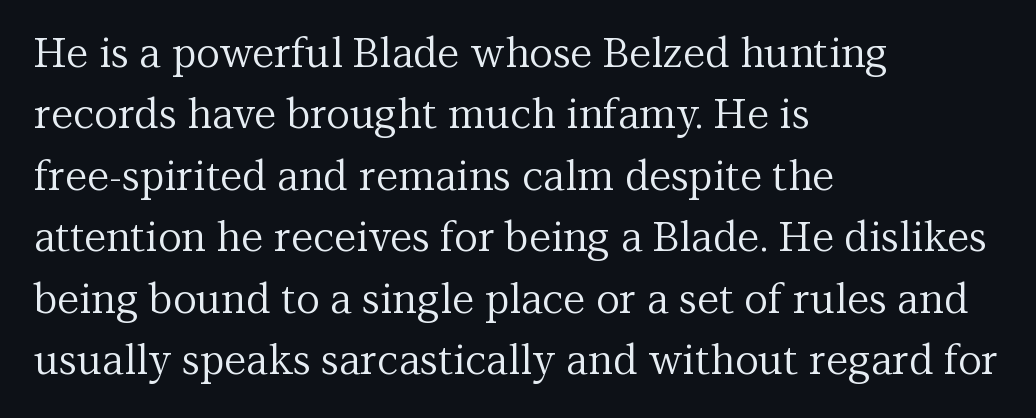
Check under the words: just untouched page. Posture: vertical. Reading down the block, your eye returns to a fixed left position each line. Character widths vary here, with narrow letters taking less room than wide ones. The designer left line spacing at the default. Regarding serifs, this sample has them.
